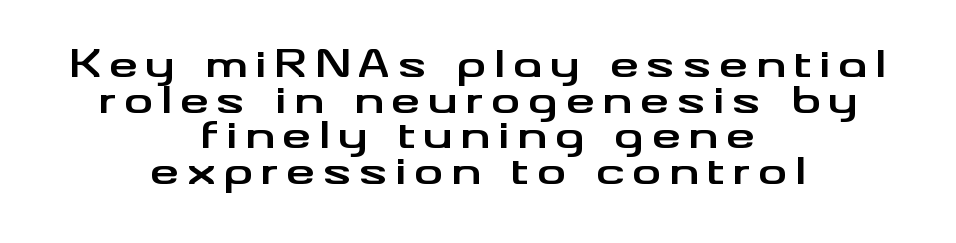
The image shows 37 px bold, wide sans-serif type, upright; set centered, tight line spacing (0.96x), unusually wide letter spacing (+0.2 em), not underlined; medium stroke contrast and a small x-height.
